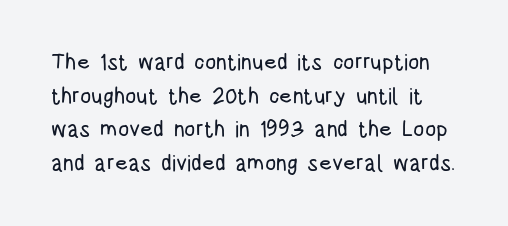
{"italic": "no", "underline": "no", "line_spacing": "normal", "line_spacing_ratio": 1.53, "letter_spacing": "normal", "letter_spacing_em": 0.0, "glyph_px": 22}
